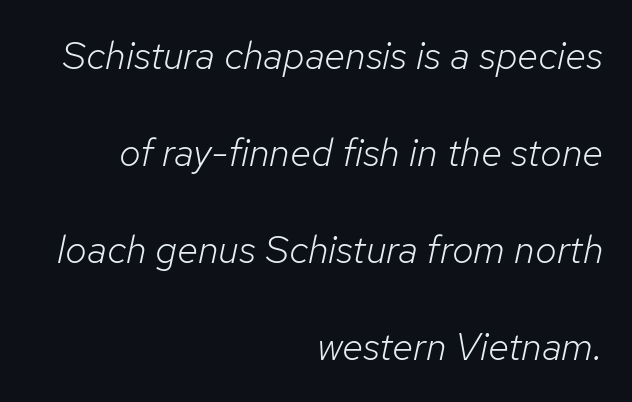
The image shows 39 px light type, italic (leaning right); set right-aligned, loose line spacing (2.49x), normal letter spacing, not underlined; low stroke contrast and a medium x-height.
